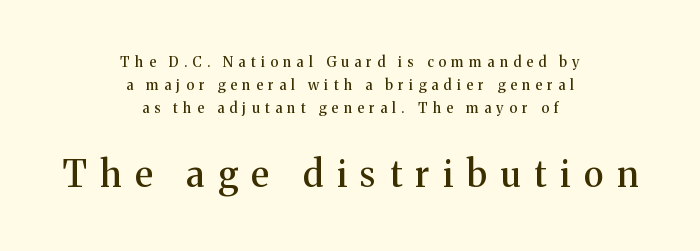
Q: Is the text italic (slanted)? A: No, it is upright.
Q: Is the typeface a serif or a sans-serif typeface? A: Serif.
Q: Is the text underlined? A: No.
Q: How is the paragraph aligned? A: Centered.
Q: Is the spacing between letters normal or unusually wide? A: Unusually wide.
Q: Is the spacing between lines tight, normal or loose? A: Normal.
Q: Which block of text is set in a larger size, the first (top) or the second (bottom)? A: The second (bottom) one.
Q: Width (condensed, normal, or wide)? A: Normal.
Q: Stroke contrast? A: Medium.
Q: x-height? A: Medium.
Q: Monospaced? A: No.
